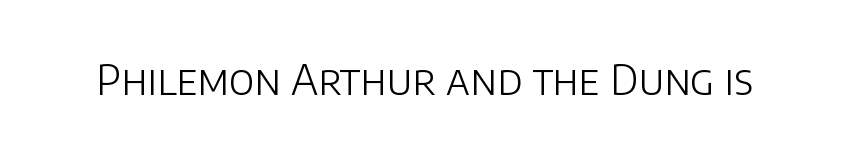
{"serif": "no", "italic": "no", "bold": "no", "weight": "light", "width": "normal", "stroke_contrast": "low", "x_height": "large", "monospaced": "no", "underline": "no", "letter_spacing": "normal", "letter_spacing_em": 0.0, "glyph_px": 41}
